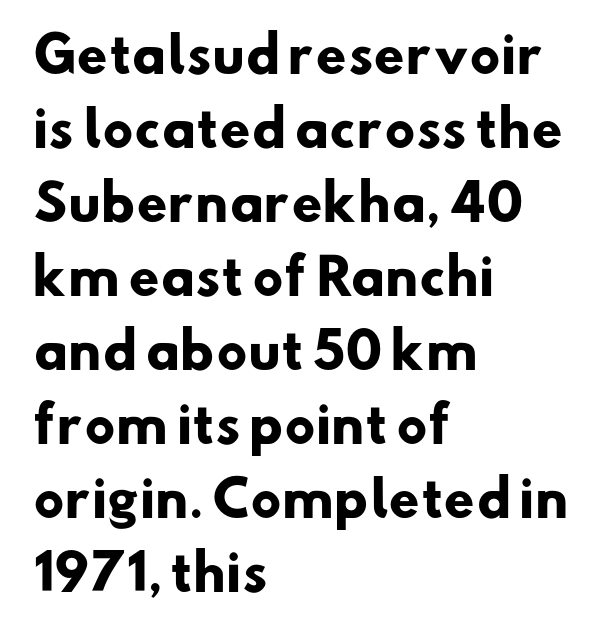
The image shows 49 px heavy sans-serif type; set left-aligned, normal line spacing (1.51x), normal letter spacing, not underlined; low stroke contrast and a small x-height.
